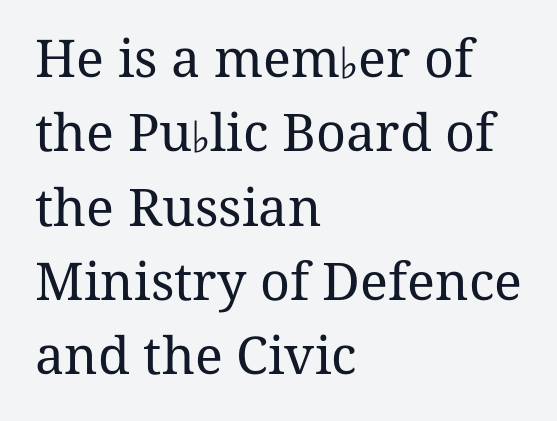
Reading down the block, your eye returns to a fixed left position each line. Baseline-to-baseline distance is the conventional proportion of letter height. Tracking here is standard; glyphs follow each other at the usual distance. Does the lettering tilt? It doesn't — this is upright. The face used here is proportionally spaced, like ordinary book or web type. Words float on clear page, feet unadorned.
